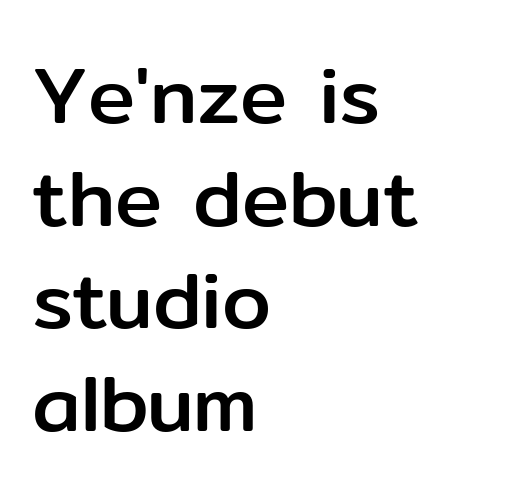
Q: Is the text italic (slanted)? A: No, it is upright.
Q: Is the typeface a serif or a sans-serif typeface? A: Sans-serif.
Q: Is the text underlined? A: No.
Q: How is the paragraph aligned? A: Left-aligned.
Q: Is the spacing between letters normal or unusually wide? A: Normal.
Q: Is the spacing between lines tight, normal or loose? A: Normal.
Q: Width (condensed, normal, or wide)? A: Normal.
Q: Stroke contrast? A: Low.
Q: x-height? A: Medium.
Q: Monospaced? A: No.
